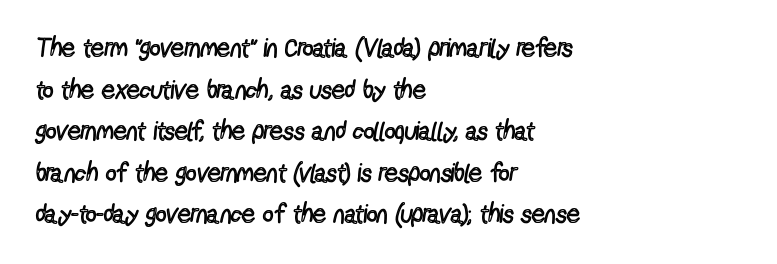
Q: Is the text bold? A: No.
Q: Is the text underlined? A: No.
Q: How is the paragraph aligned? A: Left-aligned.
Q: Is the spacing between letters normal or unusually wide? A: Normal.
Q: Is the spacing between lines tight, normal or loose? A: Normal.
